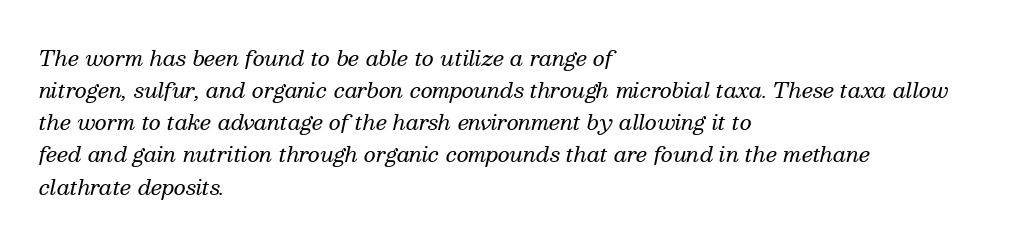
Q: Is the text bold? A: No.
Q: Is the text italic (slanted)? A: Yes, it leans right by about 13 degrees.
Q: Is the text underlined? A: No.
Q: How is the paragraph aligned? A: Left-aligned.
Q: Is the spacing between letters normal or unusually wide? A: Normal.
Q: Is the spacing between lines tight, normal or loose? A: Normal.
